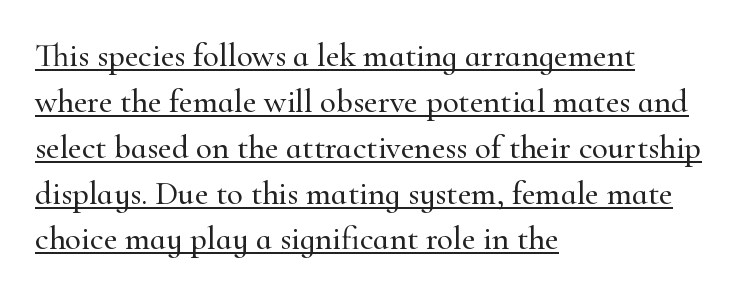
{"serif": "yes", "italic": "no", "width": "normal", "stroke_contrast": "high", "x_height": "small", "monospaced": "no", "underline": "yes", "align": "left", "line_spacing": "normal", "line_spacing_ratio": 1.39, "letter_spacing": "normal", "letter_spacing_em": 0.0, "glyph_px": 33}
